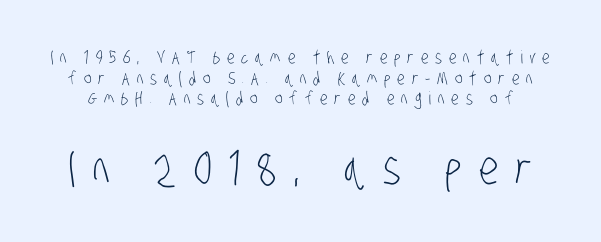
Q: Is the text bold? A: No.
Q: Is the typeface a serif or a sans-serif typeface? A: Sans-serif.
Q: Is the text underlined? A: No.
Q: Is the spacing between letters normal or unusually wide? A: Unusually wide.
Q: Is the spacing between lines tight, normal or loose? A: Tight.
Q: Which block of text is set in a larger size, the first (top) or the second (bottom)? A: The second (bottom) one.
Q: Width (condensed, normal, or wide)? A: Condensed.
Q: Stroke contrast? A: Low.
Q: x-height? A: Large.
Q: Monospaced? A: No.
